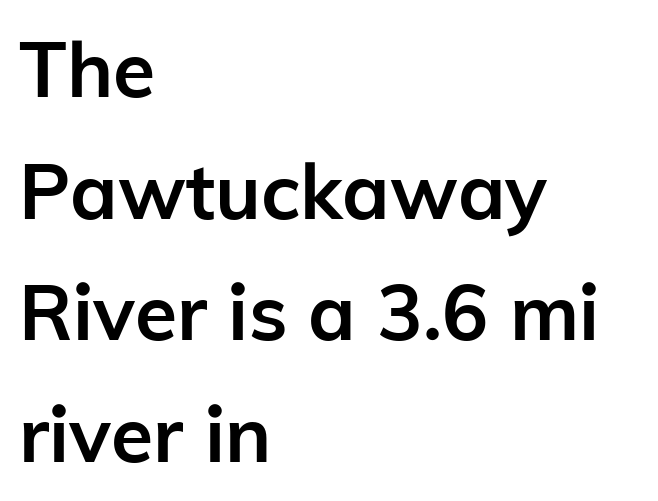
{"serif": "no", "italic": "no", "bold": "yes", "weight": "semibold", "width": "normal", "stroke_contrast": "low", "x_height": "medium", "monospaced": "no", "underline": "no", "align": "left", "line_spacing": "normal", "line_spacing_ratio": 1.58, "letter_spacing": "normal", "letter_spacing_em": 0.0, "glyph_px": 77}
